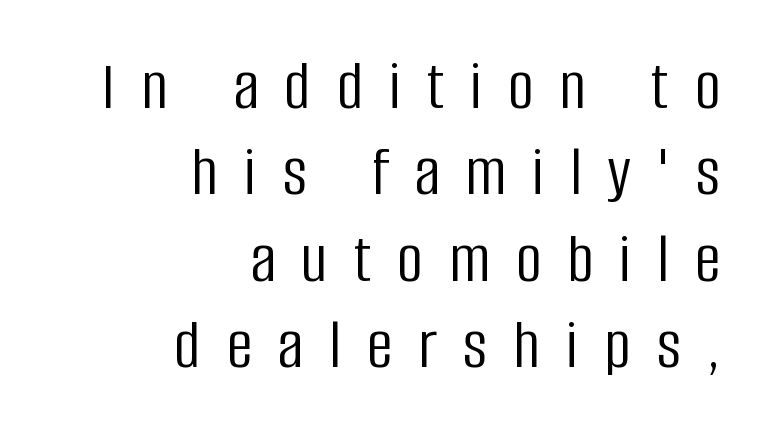
{"serif": "no", "italic": "no", "bold": "no", "weight": "light", "width": "condensed", "stroke_contrast": "low", "x_height": "large", "monospaced": "no", "underline": "no", "align": "right", "line_spacing_ratio": 1.2, "letter_spacing": "wide", "letter_spacing_em": 0.36, "glyph_px": 72}
